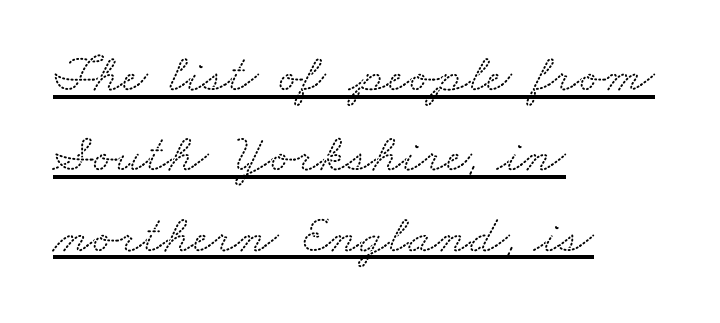
The horizontal fit of the characters is conventional and even. A typesetter would call this proportional, since set widths differ per character. A normal amount of white space separates one row of letters from the next. A typesetter would label this face a serif.
